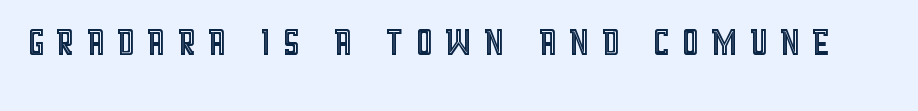
Q: Is the text italic (slanted)? A: No, it is upright.
Q: Is the text underlined? A: No.
Q: Is the spacing between letters normal or unusually wide? A: Unusually wide.
Q: Width (condensed, normal, or wide)? A: Condensed.
Q: x-height? A: Large.
Q: Monospaced? A: No.
